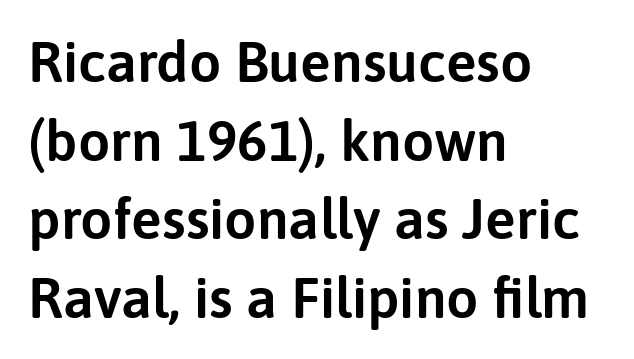
Only glyphs here, with clear space below each row. The line texture is even and compact thanks to regular tracking. A typesetter would call this proportional, since set widths differ per character. The type sits square on the baseline with zero lean.
